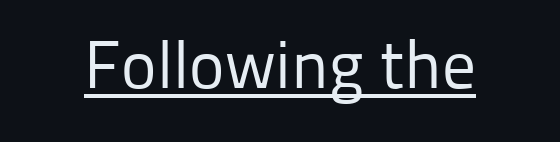
{"serif": "no", "italic": "no", "bold": "no", "weight": "regular", "width": "normal", "stroke_contrast": "low", "x_height": "medium", "monospaced": "no", "underline": "yes", "letter_spacing": "normal", "letter_spacing_em": 0.0, "glyph_px": 67}
